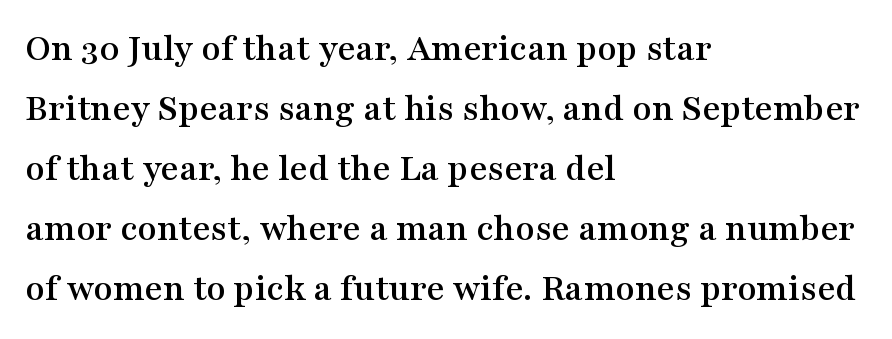
Which margin do the lines hug? The left one — the right edge is uneven. Evenly set lines give the paragraph a standard silhouette. No word sits above an underline. Tracking value appears to be zero — textbook default spacing. The specimen reads as upright at a glance. Think of a printed novel: that variable character pitch is what you see here.
